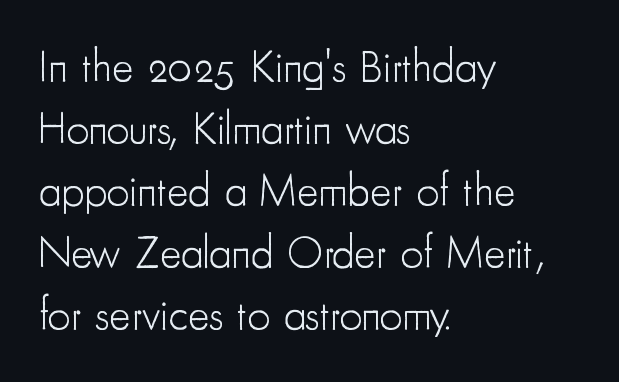
Q: Is the text bold? A: No.
Q: Is the text italic (slanted)? A: No, it is upright.
Q: Is the typeface a serif or a sans-serif typeface? A: Sans-serif.
Q: Is the text underlined? A: No.
Q: How is the paragraph aligned? A: Left-aligned.
Q: Is the spacing between letters normal or unusually wide? A: Normal.
Q: Is the spacing between lines tight, normal or loose? A: Normal.
Q: Width (condensed, normal, or wide)? A: Condensed.
Q: Stroke contrast? A: Low.
Q: x-height? A: Small.
Q: Monospaced? A: No.
